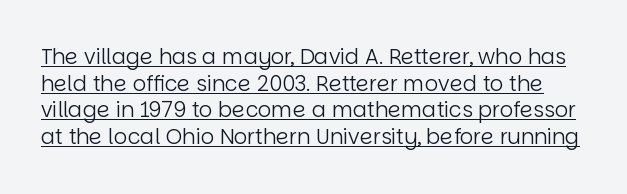
This sample uses an upright cut, with every glyph sitting square on the baseline. Like a heading marked for emphasis, these lines bear an underscore. The rendering uses a moderate line-height, typical for paragraphs. Students, note that the glyphs here touch the page at normal intervals.
